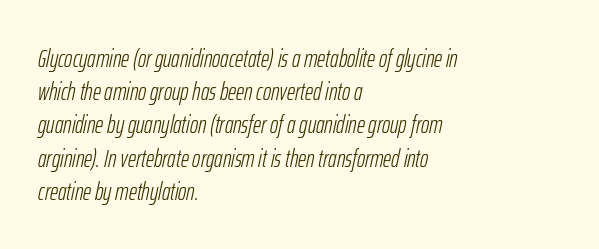
Q: Is the text bold? A: No.
Q: Is the text italic (slanted)? A: Yes, it leans right by about 12 degrees.
Q: Is the text underlined? A: No.
Q: How is the paragraph aligned? A: Left-aligned.
Q: Is the spacing between letters normal or unusually wide? A: Normal.
Q: Is the spacing between lines tight, normal or loose? A: Normal.
